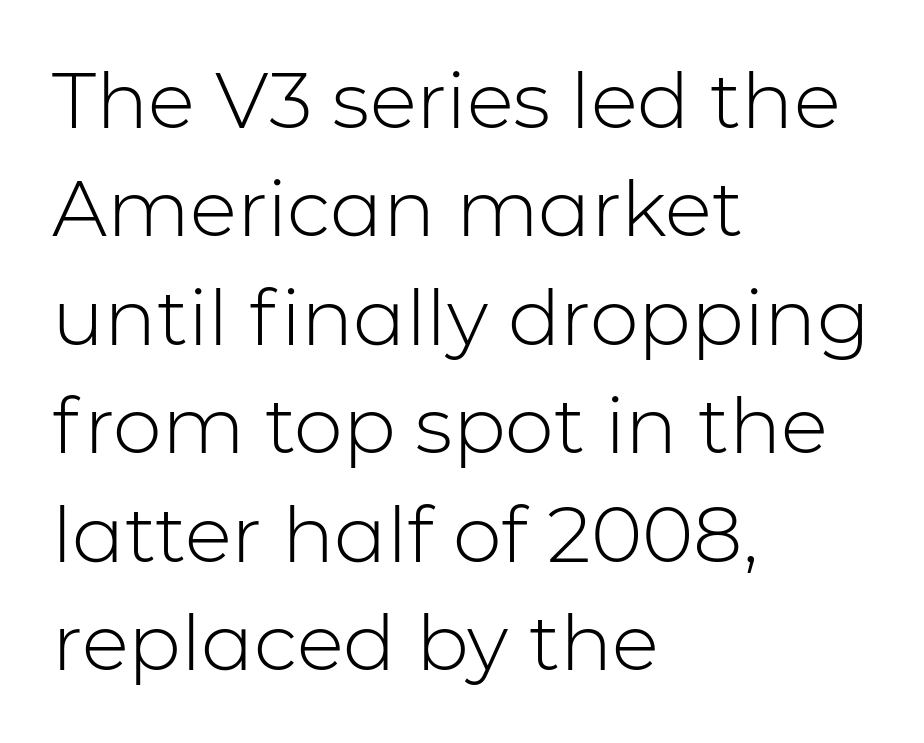
{"serif": "no", "italic": "no", "bold": "no", "weight": "light", "width": "normal", "stroke_contrast": "low", "x_height": "medium", "monospaced": "no", "underline": "no", "align": "left", "line_spacing": "normal", "line_spacing_ratio": 1.39, "letter_spacing": "normal", "letter_spacing_em": 0.0, "glyph_px": 78}
